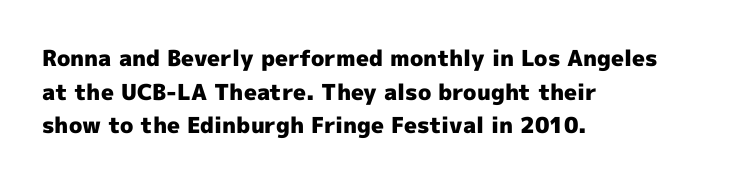
This sample is left-justified, so line endings fall wherever the words run out. Ascenders rise straight up at ninety degrees. Notice how descenders clear the ascenders below comfortably — that's standard leading. Is the type bold? Yes — the strokes are clearly thick and heavy.
